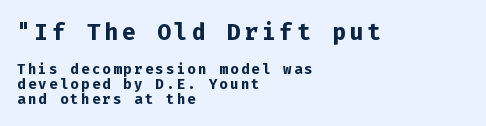
The image shows 23 px bold type, upright; set left-aligned, tight line spacing (1.07x), not underlined; the first (top) block is 1.64x larger.
